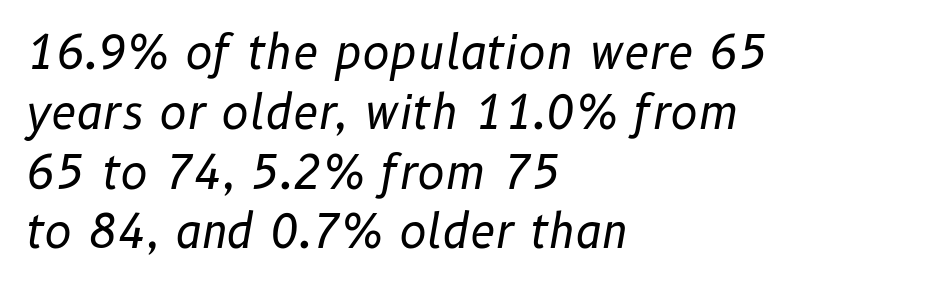
{"italic": "yes", "lean": "right", "slant_degrees": 10, "bold": "no", "weight": "regular", "width": "normal", "stroke_contrast": "low", "x_height": "medium", "monospaced": "no", "underline": "no", "align": "left", "line_spacing": "normal", "line_spacing_ratio": 1.3, "letter_spacing": "normal", "letter_spacing_em": 0.0, "glyph_px": 46}
